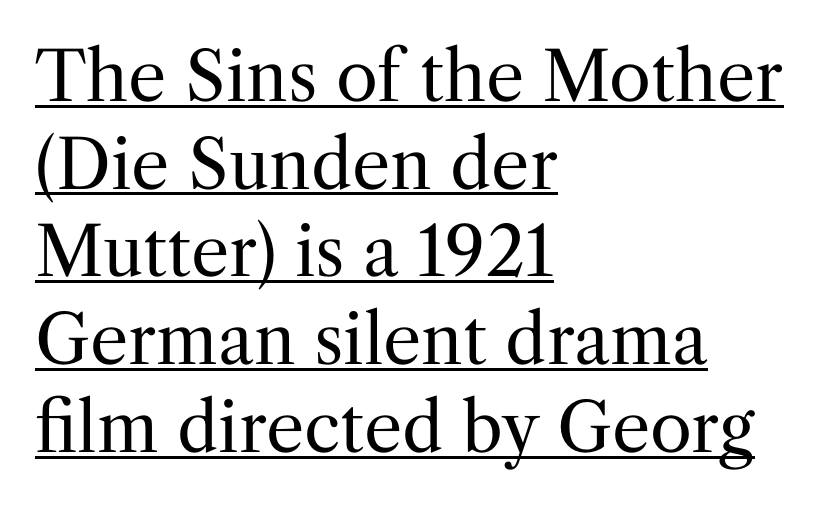
The passage is arranged the way most books set body copy — flush left. Here the designer chose a conventional face with non-uniform glyph widths. Look at the tracking — it's just the regular setting, nothing added. The vertical gap from one line to the next is medium.
